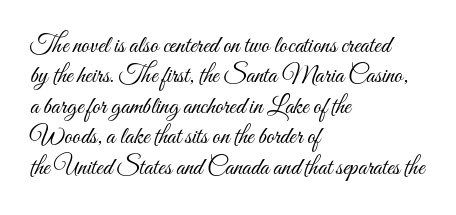
Q: Is the text bold? A: No.
Q: Is the text italic (slanted)? A: Yes.
Q: Is the text underlined? A: No.
Q: How is the paragraph aligned? A: Left-aligned.
Q: Is the spacing between letters normal or unusually wide? A: Normal.
